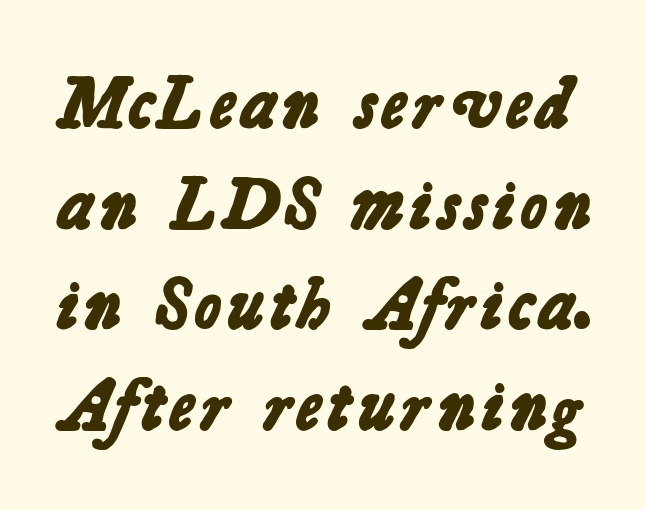
These lines are rendered in a variable-pitch font. On the weight axis this lands at bold, roughly 700. The characters display no serif detailing; their extremities are plain. These lines sit exactly where default settings would place them.
